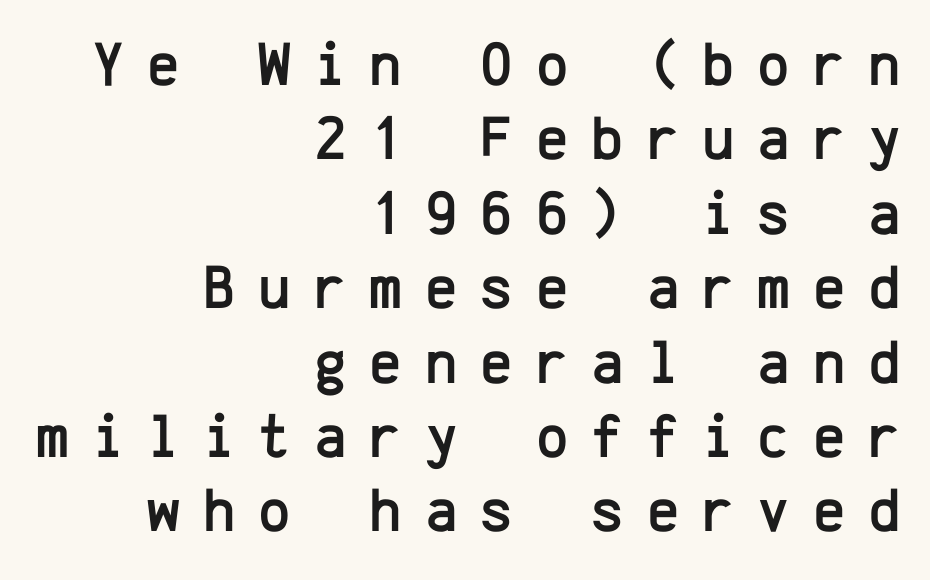
The image shows 62 px sans-serif type, upright, monospaced; set right-aligned, line spacing 1.2x, unusually wide letter spacing (+0.37 em), not underlined; low stroke contrast and a medium x-height.
